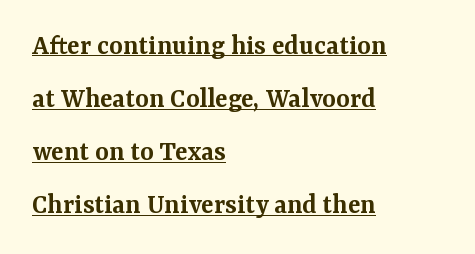
{"serif": "yes", "italic": "no", "bold": "semi", "weight": "semibold", "width": "normal", "stroke_contrast": "medium", "x_height": "medium", "monospaced": "no", "underline": "yes", "align": "left", "line_spacing_ratio": 1.83, "letter_spacing": "normal", "letter_spacing_em": 0.0, "glyph_px": 29}
